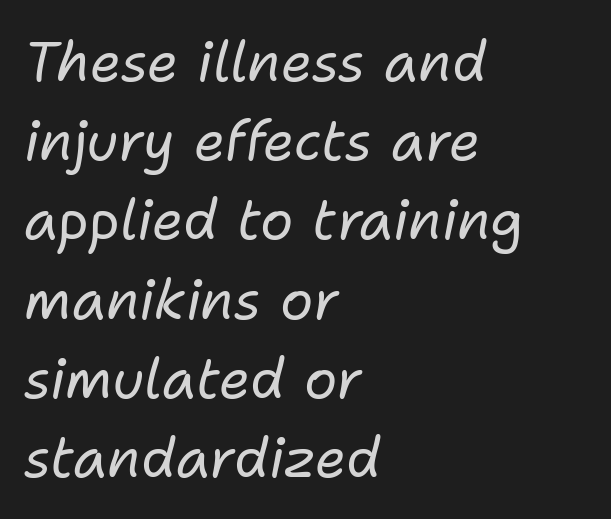
The image shows 55 px regular-weight type, italic (leaning right); set left-aligned, normal line spacing (1.44x), normal letter spacing, not underlined; low stroke contrast and a medium x-height.
